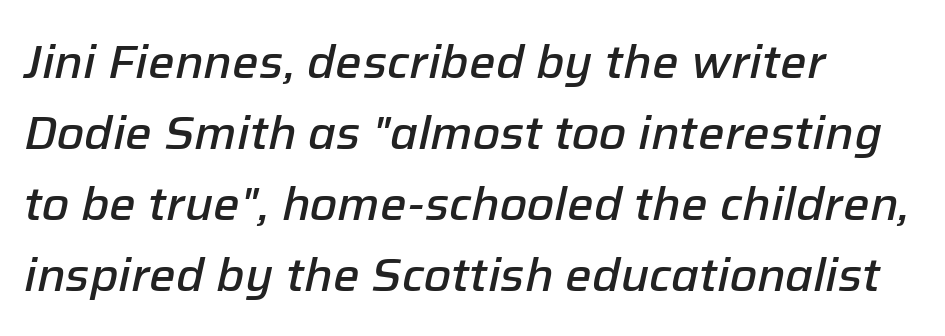
In terms of leading, this rendering sits right in the middle. Typesetter's note: demi weight, one step under bold. Between one letter and the next there's only the usual sliver of space. Words float on clear page, feet unadorned. The whole block is typeset with a tilt.
